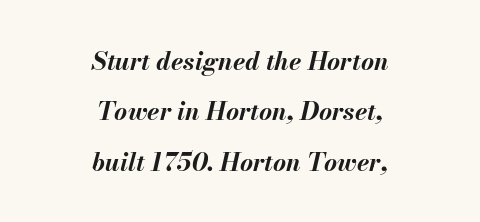
{"italic": "yes", "lean": "right", "slant_degrees": 13, "bold": "yes", "underline": "no", "align": "center", "line_spacing": "loose", "line_spacing_ratio": 2.02, "letter_spacing": "normal", "letter_spacing_em": 0.0, "glyph_px": 25}
